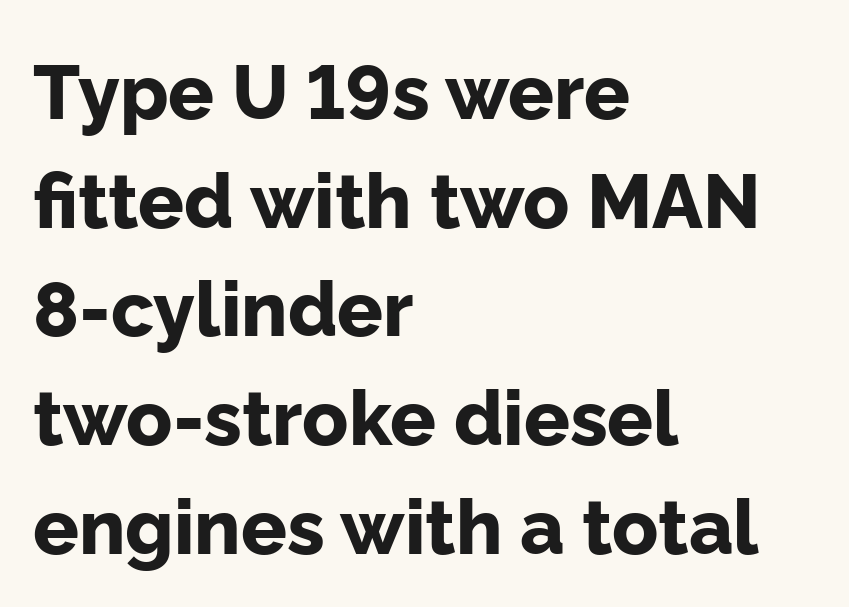
The letters advance in unequal steps, a hallmark of proportional type. In terms of leading, this rendering sits right in the middle. You can tell from the bare stems that sans-serif type was used. Heavy-handed strokes throughout: this text is bold. If you drew a line through each stem, it would be perfectly vertical.
